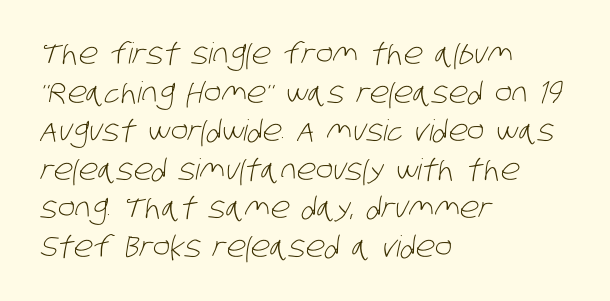
{"serif": "no", "bold": "no", "weight": "light", "width": "condensed", "stroke_contrast": "low", "x_height": "large", "monospaced": "no", "underline": "no", "align": "left", "line_spacing": "normal", "line_spacing_ratio": 1.33, "letter_spacing": "normal", "letter_spacing_em": 0.0, "glyph_px": 29}
